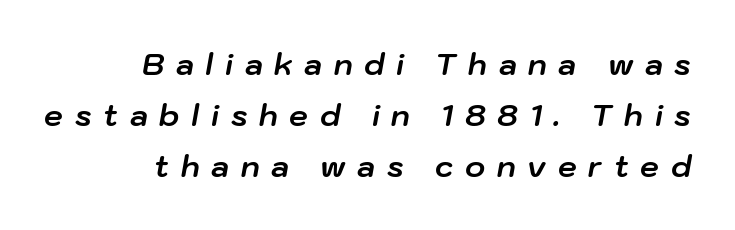
Looking at the ascenders, they clearly lean. The type is letterspaced generously, with wide tracking. The rows are spaced the way most documents space them. Rule under the text: the space is simply empty. Where is the straight margin? On the right.
